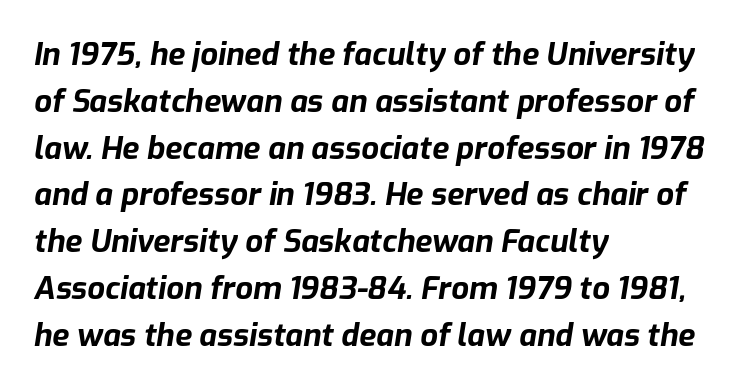
{"italic": "yes", "lean": "right", "slant_degrees": 9, "bold": "yes", "weight": "bold", "width": "normal", "stroke_contrast": "low", "x_height": "medium", "monospaced": "no", "underline": "no", "align": "left", "line_spacing": "normal", "line_spacing_ratio": 1.51, "letter_spacing": "normal", "letter_spacing_em": 0.0, "glyph_px": 31}
